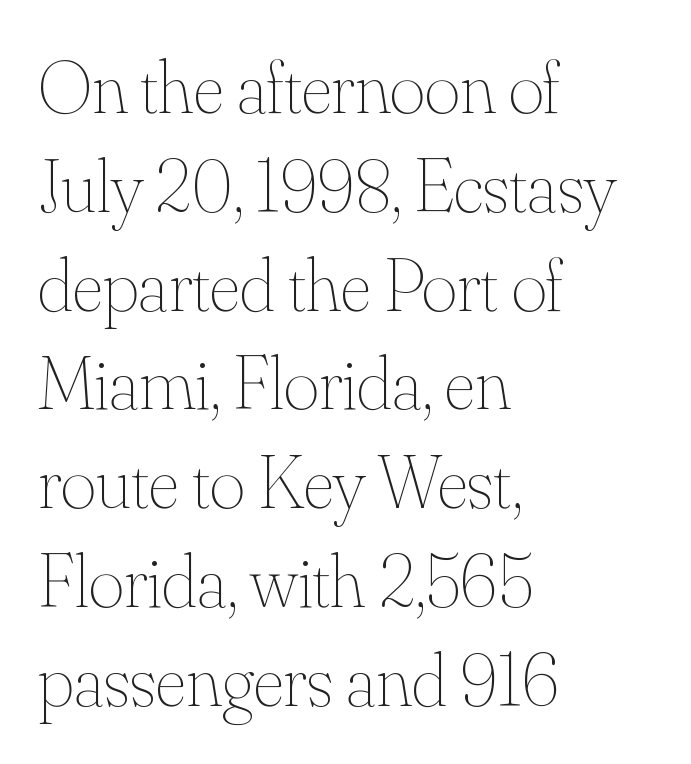
One-word summary of the alignment: left. Ascenders rise straight up at ninety degrees. Each new line begins a customary step beneath the previous one. Vertical stems look standard width or narrower in stroke.
